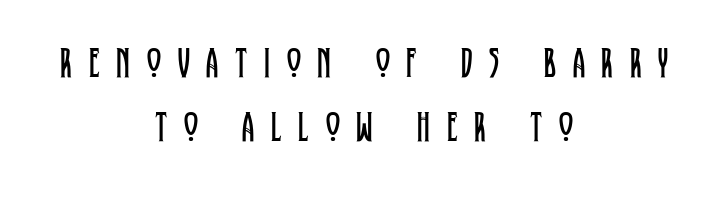
The image shows 43 px regular-weight, condensed serif type, upright; set centered, normal line spacing (1.48x), unusually wide letter spacing (+0.39 em), not underlined; low stroke contrast and a large x-height.
